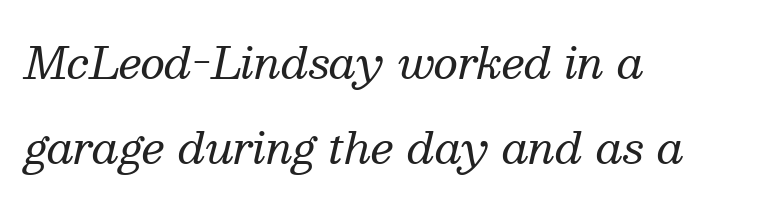
{"serif": "yes", "italic": "yes", "lean": "right", "slant_degrees": 13, "bold": "no", "weight": "regular", "width": "normal", "stroke_contrast": "medium", "x_height": "medium", "monospaced": "no", "underline": "no", "align": "left", "line_spacing": "loose", "line_spacing_ratio": 1.98, "letter_spacing": "normal", "letter_spacing_em": 0.0, "glyph_px": 43}
